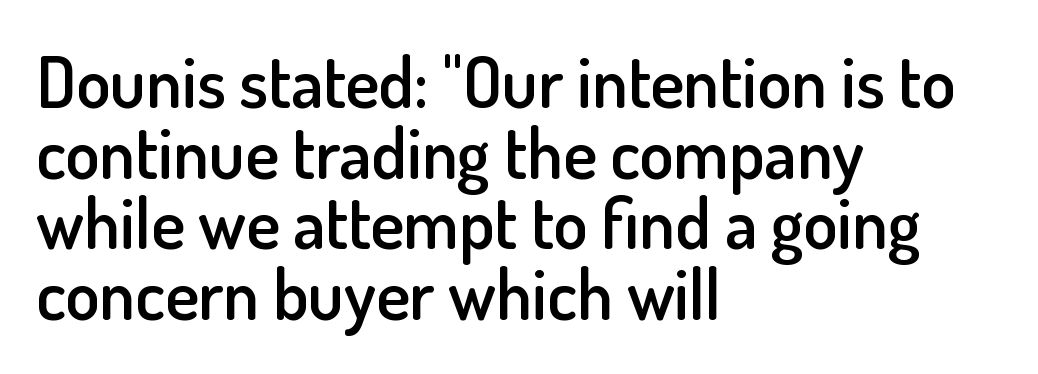
Each new line begins almost immediately beneath the previous one. Semibold letterforms, between regular and bold. The passage shown is not underscored anywhere. Character widths vary here, with narrow letters taking less room than wide ones. Visually the block forms a straight wall on the left and a jagged coastline on the right. You can tell from the bare stems that sans-serif type was used.
